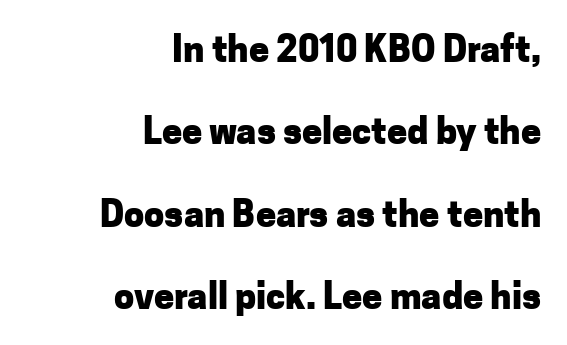
These lines carry a lot of weight — the face is fully bold. The face used here is a sans, in the tradition of grotesques and geometrics. This is the regular roman posture of the typeface. Each row of text sits above clean, open space.
